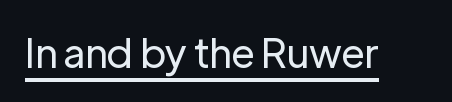
Q: Is the text bold? A: No.
Q: Is the text italic (slanted)? A: No, it is upright.
Q: Is the typeface a serif or a sans-serif typeface? A: Sans-serif.
Q: Is the text underlined? A: Yes.
Q: Is the spacing between letters normal or unusually wide? A: Normal.
Q: Width (condensed, normal, or wide)? A: Normal.
Q: Stroke contrast? A: Low.
Q: x-height? A: Medium.
Q: Monospaced? A: No.
